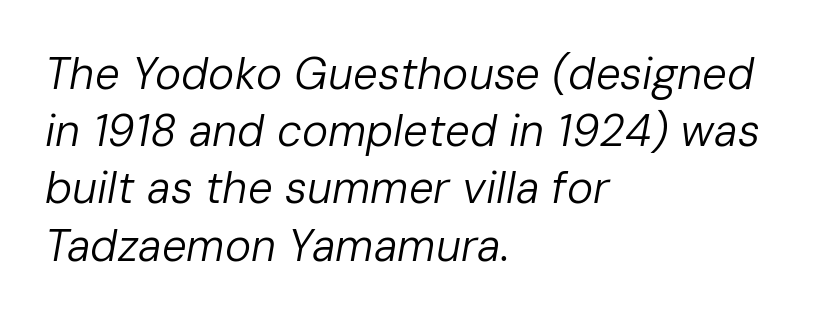
Q: Is the text bold? A: No.
Q: Is the text italic (slanted)? A: Yes, it leans right by about 10 degrees.
Q: Is the text underlined? A: No.
Q: How is the paragraph aligned? A: Left-aligned.
Q: Is the spacing between letters normal or unusually wide? A: Normal.
Q: Is the spacing between lines tight, normal or loose? A: Normal.
Q: Width (condensed, normal, or wide)? A: Normal.
Q: Stroke contrast? A: Low.
Q: x-height? A: Medium.
Q: Monospaced? A: No.
